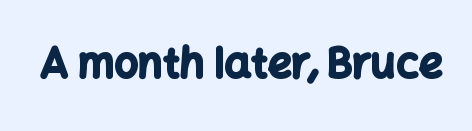
{"serif": "no", "italic": "no", "bold": "yes", "weight": "bold", "width": "normal", "stroke_contrast": "low", "x_height": "medium", "monospaced": "no", "underline": "no", "letter_spacing": "normal", "letter_spacing_em": 0.0, "glyph_px": 42}
